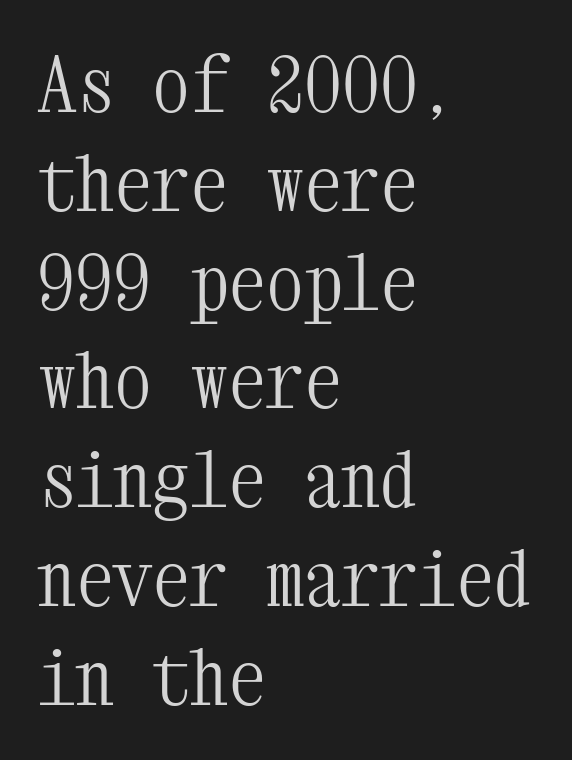
The image shows 76 px light, condensed serif type, upright, monospaced; set left-aligned, normal line spacing (1.3x), normal letter spacing, not underlined; medium stroke contrast and a medium x-height.
